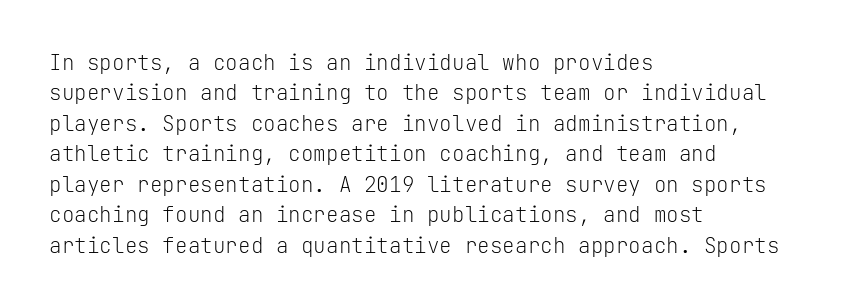
Letter spacing: default. Ink coverage per letter is moderate at most. The rag falls on the right side of this text block. Descenders are the only things crossing below the line. This block has exactly the height ordinary leading produces. This is the regular roman posture of the typeface.
